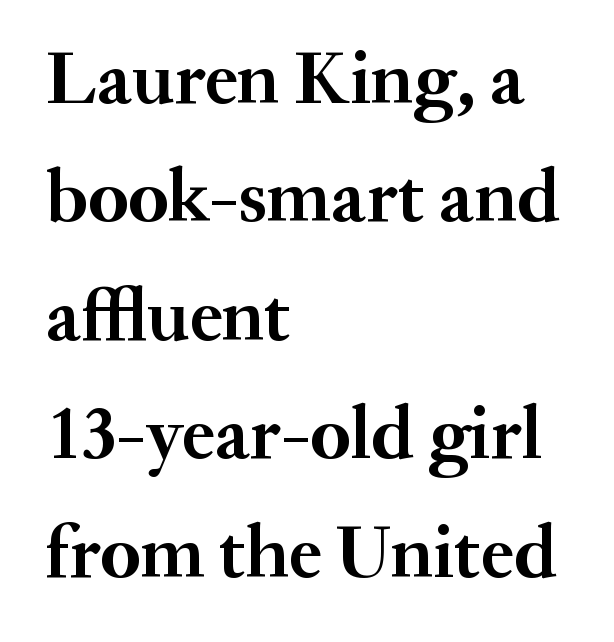
{"serif": "yes", "italic": "no", "bold": "yes", "weight": "semibold", "width": "normal", "stroke_contrast": "medium", "x_height": "small", "monospaced": "no", "underline": "no", "align": "left", "line_spacing": "normal", "line_spacing_ratio": 1.58, "letter_spacing": "normal", "letter_spacing_em": 0.0, "glyph_px": 75}
